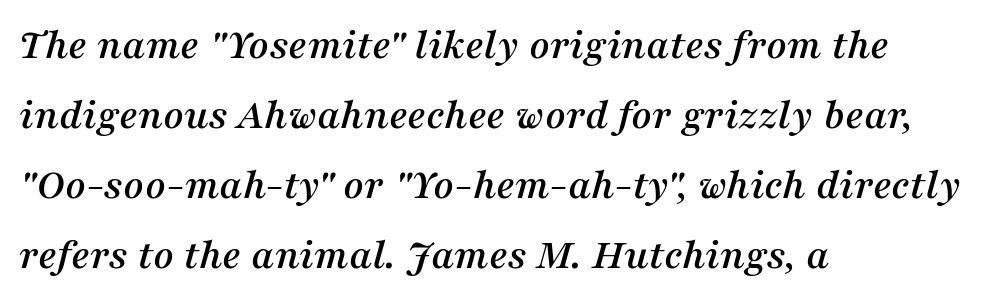
{"serif": "yes", "italic": "yes", "lean": "right", "slant_degrees": 16, "width": "normal", "stroke_contrast": "medium", "x_height": "medium", "monospaced": "no", "underline": "no", "align": "left", "line_spacing": "normal", "line_spacing_ratio": 1.59, "letter_spacing": "normal", "letter_spacing_em": 0.0, "glyph_px": 44}
